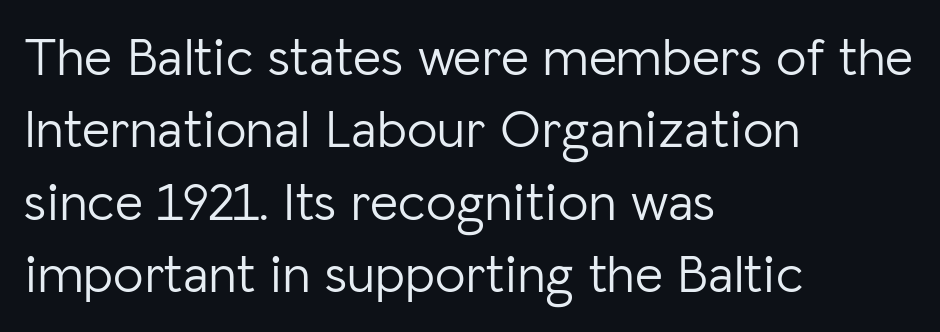
These lines are rendered in a variable-pitch font. Does extra space separate the letters? No, they use regular spacing. The lines sit at an ordinary, default distance from one another. The baseline area is clear. Ink coverage per letter is moderate at most.
